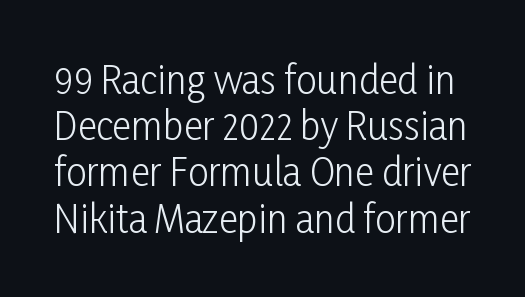
{"serif": "no", "italic": "no", "bold": "no", "weight": "light", "width": "condensed", "stroke_contrast": "low", "x_height": "medium", "monospaced": "no", "underline": "no", "line_spacing": "normal", "line_spacing_ratio": 1.25, "letter_spacing": "normal", "letter_spacing_em": 0.0, "glyph_px": 37}
